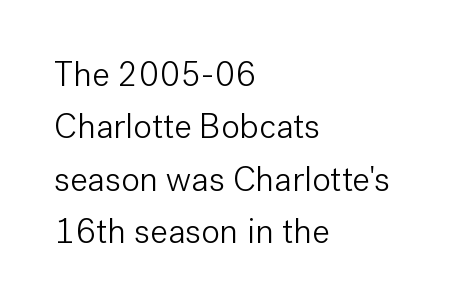
Q: Is the text bold? A: No.
Q: Is the text italic (slanted)? A: No, it is upright.
Q: Is the typeface a serif or a sans-serif typeface? A: Sans-serif.
Q: Is the text underlined? A: No.
Q: How is the paragraph aligned? A: Left-aligned.
Q: Is the spacing between letters normal or unusually wide? A: Normal.
Q: Is the spacing between lines tight, normal or loose? A: Normal.
Q: Width (condensed, normal, or wide)? A: Normal.
Q: Stroke contrast? A: Low.
Q: x-height? A: Medium.
Q: Monospaced? A: No.
